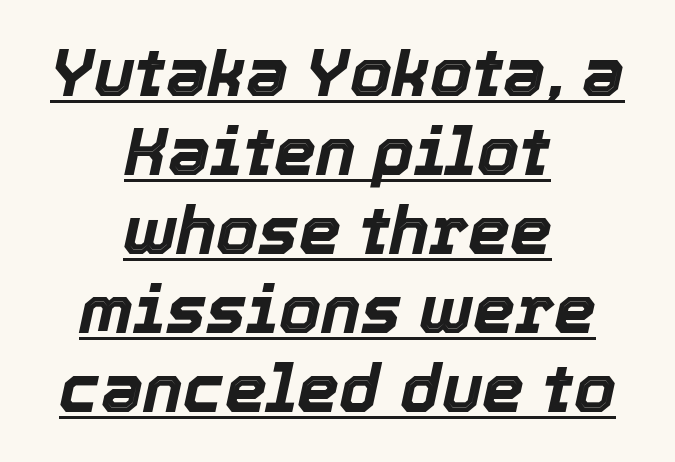
The image shows 67 px bold type, italic (leaning right); set centered, line spacing 1.18x, normal letter spacing, underlined; a medium x-height.
